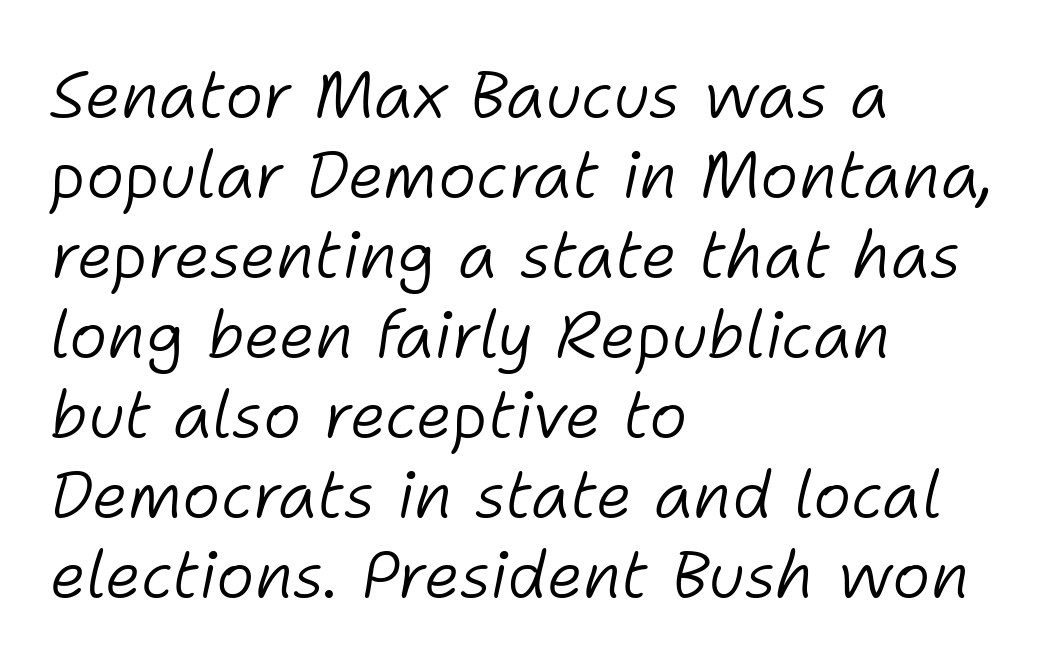
{"italic": "yes", "lean": "right", "slant_degrees": 11, "bold": "no", "weight": "light", "width": "normal", "stroke_contrast": "low", "x_height": "medium", "monospaced": "no", "underline": "no", "align": "left", "line_spacing_ratio": 1.23, "letter_spacing": "normal", "letter_spacing_em": 0.0, "glyph_px": 65}
